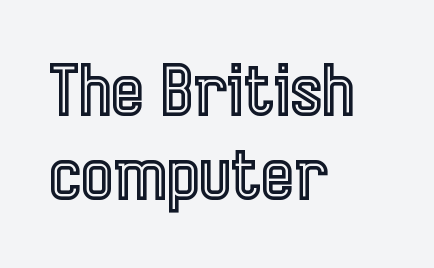
{"italic": "no", "width": "condensed", "x_height": "medium", "monospaced": "no", "underline": "no", "align": "left", "line_spacing_ratio": 1.22, "letter_spacing": "normal", "letter_spacing_em": 0.0, "glyph_px": 69}
